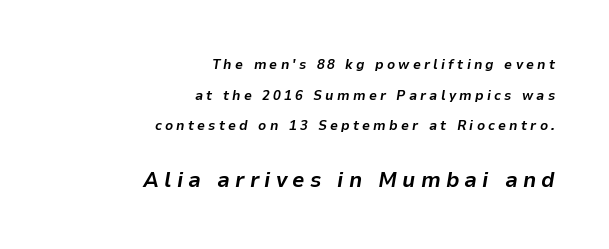
{"italic": "yes", "lean": "right", "slant_degrees": 9, "bold": "yes", "underline": "no", "align": "right", "line_spacing": "loose", "line_spacing_ratio": 2.19, "letter_spacing": "wide", "letter_spacing_em": 0.23, "larger_block": "second", "size_ratio": 1.57, "glyph_px": 22}
